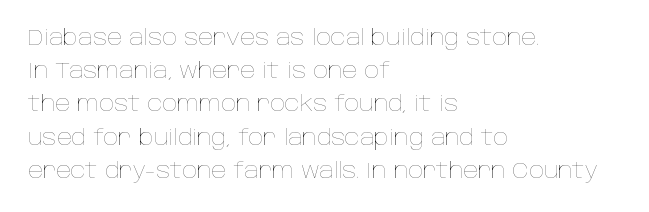
Q: Is the text bold? A: No.
Q: Is the text italic (slanted)? A: No, it is upright.
Q: Is the text underlined? A: No.
Q: How is the paragraph aligned? A: Left-aligned.
Q: Is the spacing between letters normal or unusually wide? A: Normal.
Q: Is the spacing between lines tight, normal or loose? A: Normal.
